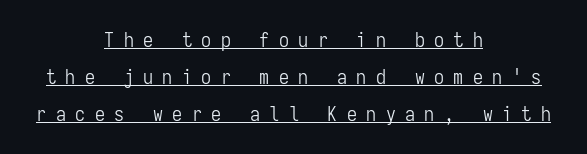
Do the letters lean? They stand straight. Each line of the rendering has a horizontal stroke beneath the glyphs. The passage shown is not bold in any degree. The setting favours the middle, as headings and verse often do. Letter spacing: wide.
